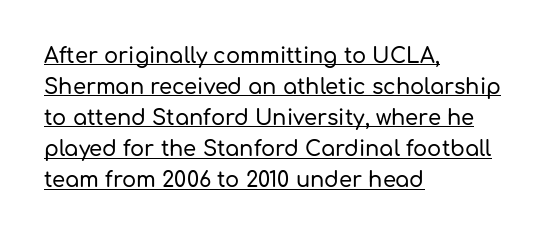
{"italic": "no", "underline": "yes", "align": "left", "line_spacing": "normal", "line_spacing_ratio": 1.48, "letter_spacing": "normal", "letter_spacing_em": 0.0, "glyph_px": 21}
